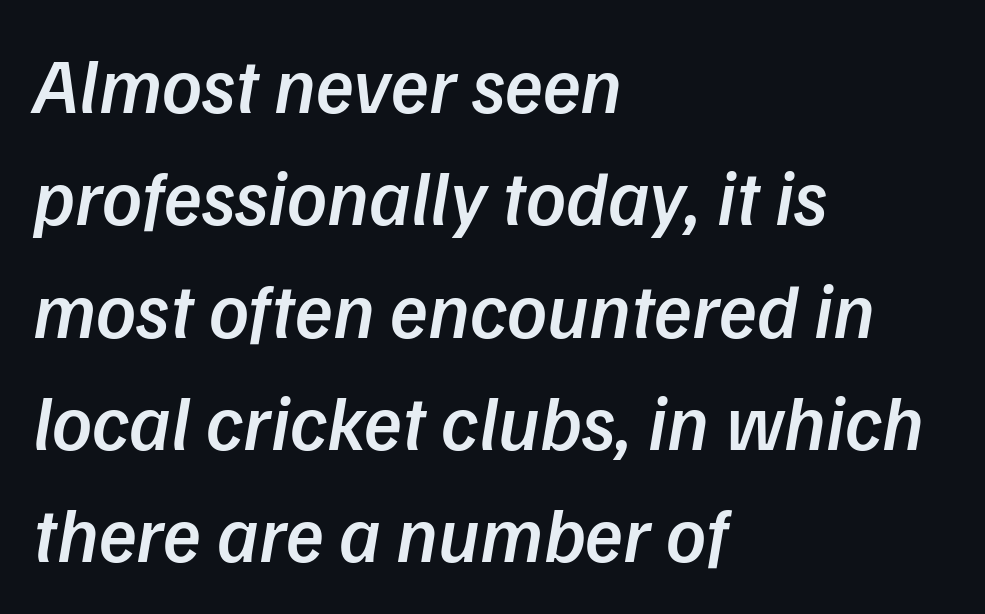
Words appear dense and cohesive because spacing is normal. Style check: oblique. These lines are rendered in a variable-pitch font. Only glyphs here, with clear space below each row. Each glyph is drawn with semibold strokes, heavier than normal yet not fully bold. The typesetter chose a ragged-right arrangement here.
